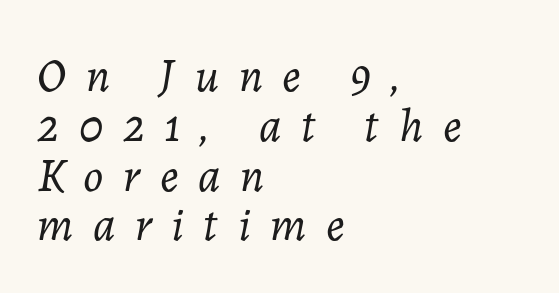
Q: Is the text bold? A: No.
Q: Is the text italic (slanted)? A: Yes, it leans right by about 7 degrees.
Q: Is the text underlined? A: No.
Q: How is the paragraph aligned? A: Left-aligned.
Q: Is the spacing between letters normal or unusually wide? A: Unusually wide.
Q: Is the spacing between lines tight, normal or loose? A: Tight.
Q: Width (condensed, normal, or wide)? A: Normal.
Q: Stroke contrast? A: Low.
Q: x-height? A: Medium.
Q: Monospaced? A: No.
